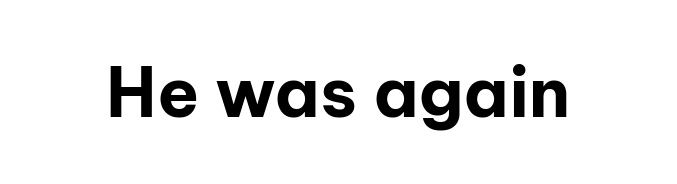
The image shows 69 px bold sans-serif type, upright; set normal letter spacing, not underlined; low stroke contrast and a medium x-height.
